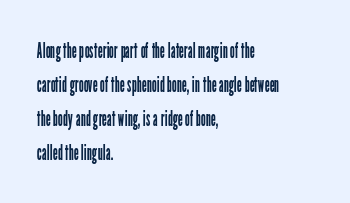
These lines stack with their left ends in a neat column. Any mark beneath the type? The region is blank. Short note: letters normally spaced. The type sits square on the baseline with zero lean.
